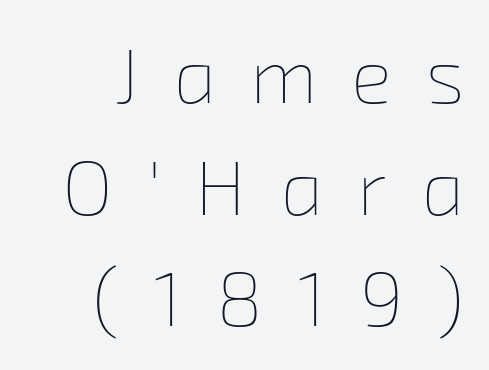
Q: Is the text bold? A: No.
Q: Is the text underlined? A: No.
Q: Is the spacing between letters normal or unusually wide? A: Unusually wide.
Q: Is the spacing between lines tight, normal or loose? A: Normal.
Q: Width (condensed, normal, or wide)? A: Normal.
Q: Stroke contrast? A: Low.
Q: x-height? A: Medium.
Q: Monospaced? A: No.
